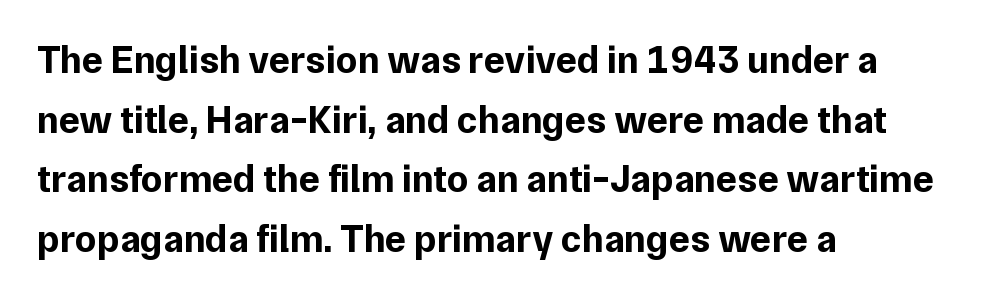
The image shows 39 px bold sans-serif type, upright; set left-aligned, normal line spacing (1.53x), normal letter spacing, not underlined; low stroke contrast and a medium x-height.
